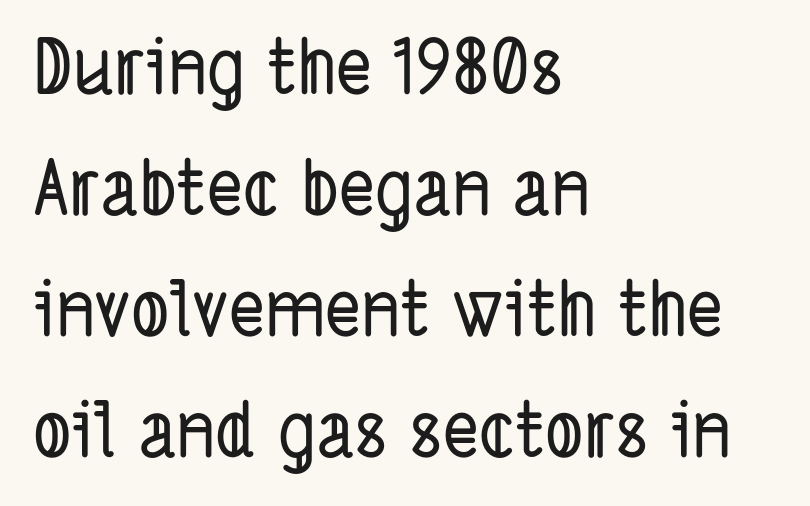
Q: Is the typeface a serif or a sans-serif typeface? A: Sans-serif.
Q: Is the text underlined? A: No.
Q: How is the paragraph aligned? A: Left-aligned.
Q: Is the spacing between letters normal or unusually wide? A: Normal.
Q: Is the spacing between lines tight, normal or loose? A: Normal.
Q: Width (condensed, normal, or wide)? A: Condensed.
Q: Stroke contrast? A: Low.
Q: x-height? A: Medium.
Q: Monospaced? A: No.
